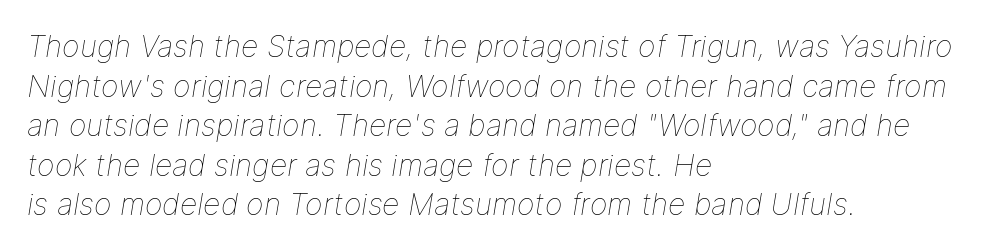
The designer left line spacing at the default. The ragged edge is on the right, which tells us the setting is flush left. Letters rest on an invisible, unmarked baseline. Between one letter and the next there's only the usual sliver of space.
